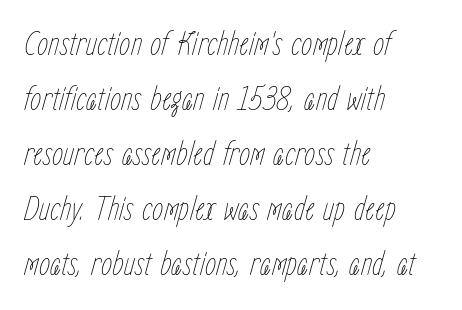
{"italic": "yes", "lean": "right", "slant_degrees": 15, "bold": "no", "weight": "thin", "width": "condensed", "stroke_contrast": "low", "x_height": "medium", "monospaced": "no", "underline": "no", "align": "left", "line_spacing": "normal", "line_spacing_ratio": 1.53, "letter_spacing": "normal", "letter_spacing_em": 0.0, "glyph_px": 36}
